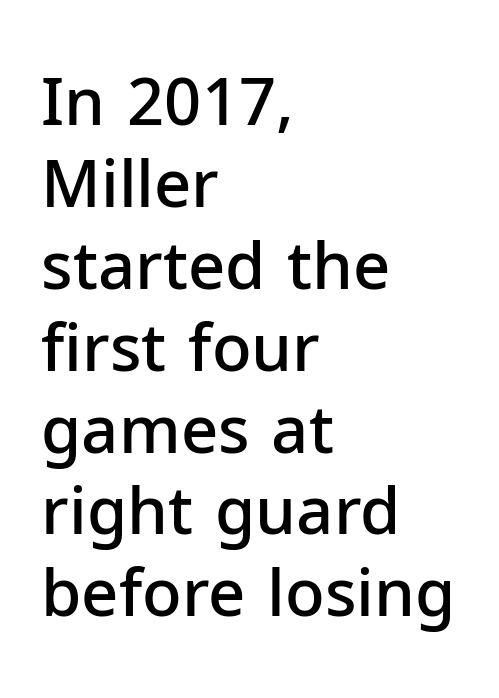
Posture: straight, roman, zero tilt. Font category for this specimen: sans-serif. In terms of leading, this rendering sits right in the middle. As a designer I'd log this as weight 600, semibold. The line texture is even and compact thanks to regular tracking. This sample has the flowing, uneven cadence of proportional lettering.
